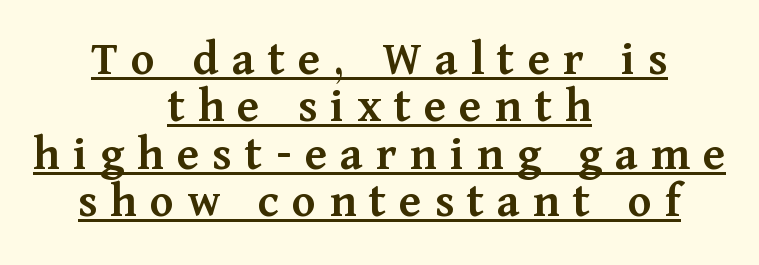
Q: Is the text bold? A: Semi-bold.
Q: Is the text italic (slanted)? A: No, it is upright.
Q: Is the typeface a serif or a sans-serif typeface? A: Serif.
Q: Is the text underlined? A: Yes.
Q: How is the paragraph aligned? A: Centered.
Q: Is the spacing between letters normal or unusually wide? A: Unusually wide.
Q: Is the spacing between lines tight, normal or loose? A: Tight.
Q: Width (condensed, normal, or wide)? A: Normal.
Q: Stroke contrast? A: Medium.
Q: x-height? A: Medium.
Q: Monospaced? A: No.
